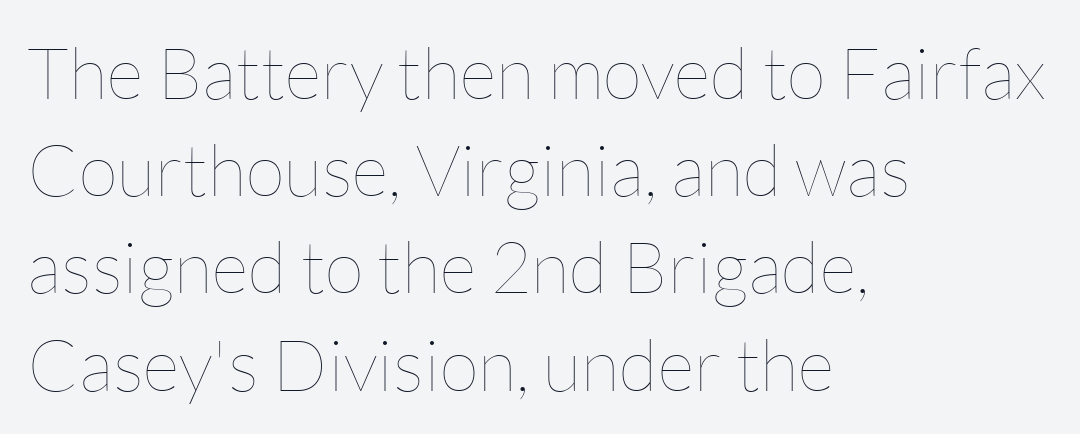
{"italic": "no", "bold": "no", "weight": "thin", "width": "normal", "stroke_contrast": "low", "x_height": "medium", "monospaced": "no", "underline": "no", "align": "left", "line_spacing": "normal", "line_spacing_ratio": 1.35, "letter_spacing": "normal", "letter_spacing_em": 0.0, "glyph_px": 72}
